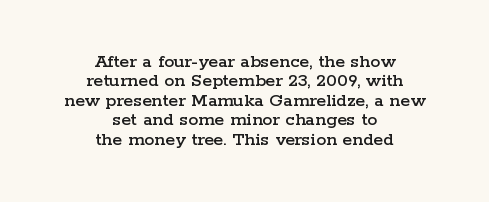
Q: Is the text italic (slanted)? A: No, it is upright.
Q: Is the text underlined? A: No.
Q: How is the paragraph aligned? A: Centered.
Q: Is the spacing between letters normal or unusually wide? A: Normal.
Q: Is the spacing between lines tight, normal or loose? A: Tight.
